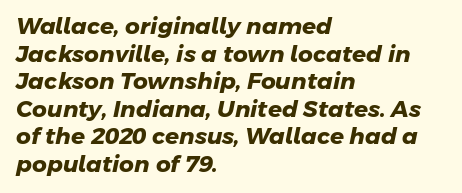
The image shows 23 px bold type; set left-aligned, line spacing 1.2x, normal letter spacing, not underlined.
